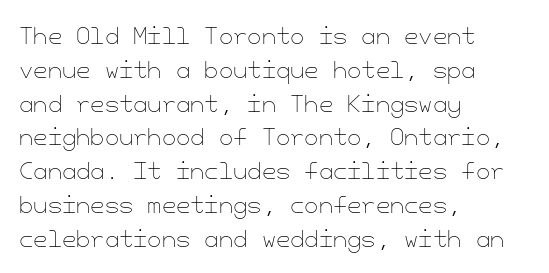
The image shows 23 px text type, upright; set left-aligned, normal line spacing (1.47x), normal letter spacing, not underlined.
